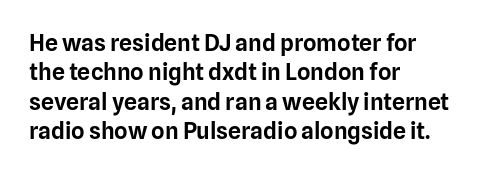
The image shows 23 px text type, upright; set left-aligned, normal line spacing (1.28x), normal letter spacing, not underlined.
